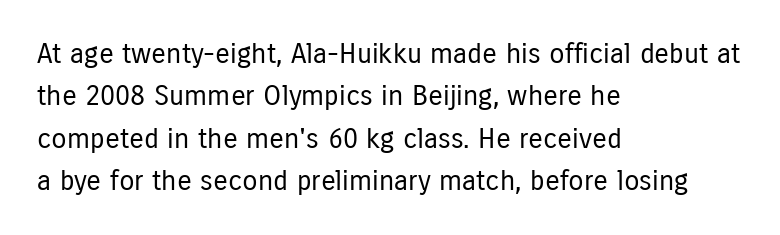
Q: Is the text bold? A: No.
Q: Is the text italic (slanted)? A: No, it is upright.
Q: Is the typeface a serif or a sans-serif typeface? A: Sans-serif.
Q: Is the text underlined? A: No.
Q: How is the paragraph aligned? A: Left-aligned.
Q: Is the spacing between letters normal or unusually wide? A: Normal.
Q: Is the spacing between lines tight, normal or loose? A: Normal.
Q: Width (condensed, normal, or wide)? A: Condensed.
Q: Stroke contrast? A: Low.
Q: x-height? A: Medium.
Q: Monospaced? A: No.
